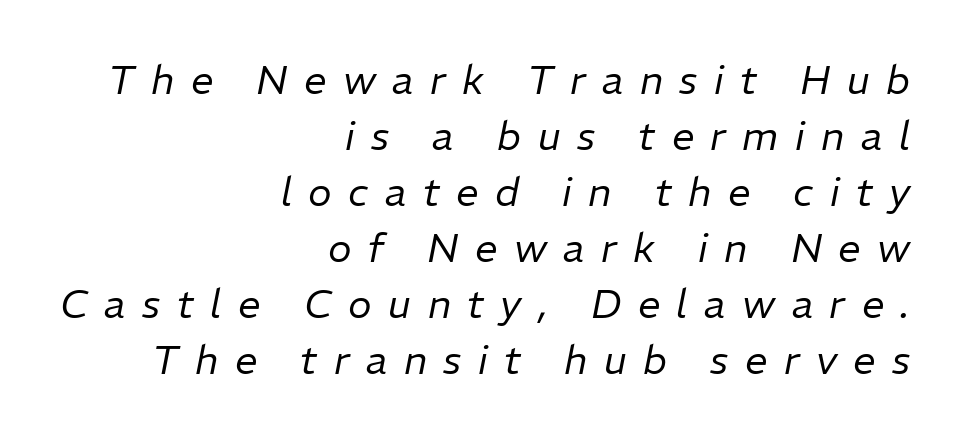
The image shows 40 px regular-weight type, italic (leaning right); set right-aligned, normal line spacing (1.4x), unusually wide letter spacing (+0.41 em), not underlined; low stroke contrast and a medium x-height.
